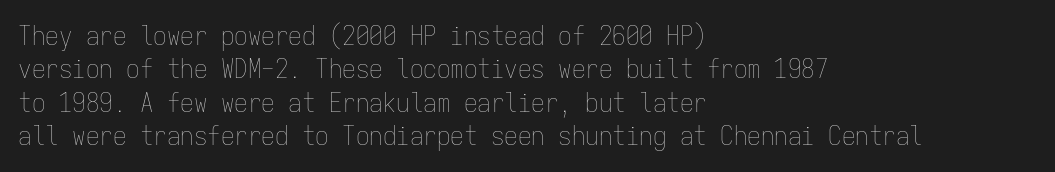
The image shows 27 px text type, upright; set left-aligned, line spacing 1.24x, normal letter spacing, not underlined.
